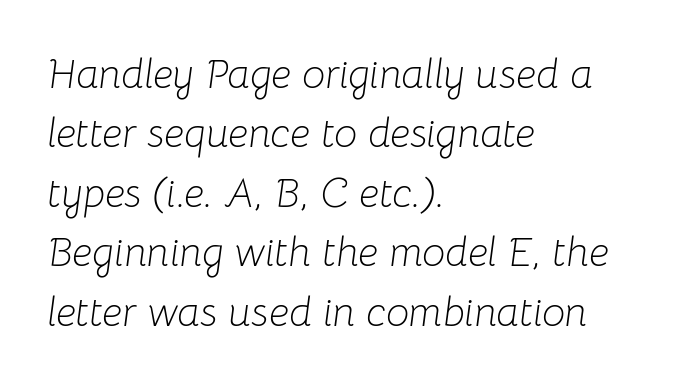
Q: Is the text bold? A: No.
Q: Is the text italic (slanted)? A: Yes, it leans right by about 8 degrees.
Q: Is the text underlined? A: No.
Q: How is the paragraph aligned? A: Left-aligned.
Q: Is the spacing between letters normal or unusually wide? A: Normal.
Q: Is the spacing between lines tight, normal or loose? A: Normal.
Q: Width (condensed, normal, or wide)? A: Normal.
Q: Stroke contrast? A: Low.
Q: x-height? A: Medium.
Q: Monospaced? A: No.
